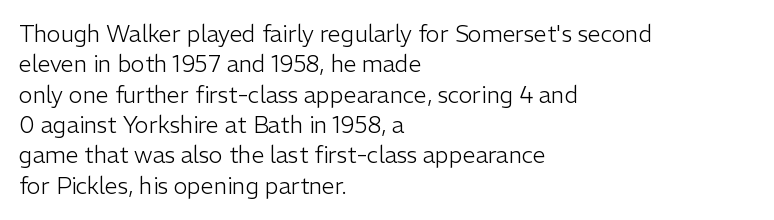
{"italic": "no", "bold": "no", "underline": "no", "align": "left", "line_spacing": "normal", "line_spacing_ratio": 1.32, "letter_spacing": "normal", "letter_spacing_em": 0.0, "glyph_px": 23}
